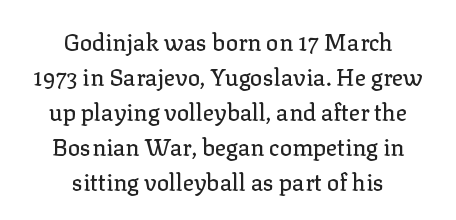
Each new line begins a customary step beneath the previous one. One-word summary of the alignment: center. Letter spacing: default. The axis of the letterforms is exactly vertical. Any mark beneath the type? The region is blank.
